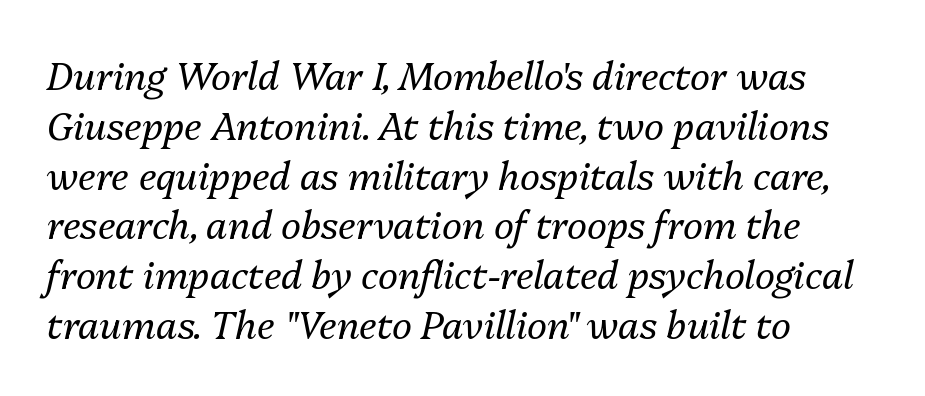
Tall strokes in this sample are angled rather than plumb. Do the characters align in a grid? No, the font is proportional. The weight tops out at a normal text grade. Clear beneath every line of the passage. The passage is arranged the way most books set body copy — flush left. The face used here is rendered with its standard letterfit.
